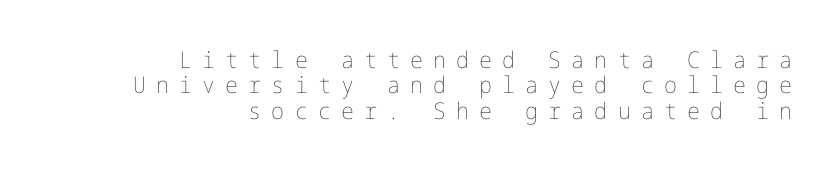
Q: Is the text bold? A: No.
Q: Is the text italic (slanted)? A: No, it is upright.
Q: Is the text underlined? A: No.
Q: How is the paragraph aligned? A: Right-aligned.
Q: Is the spacing between letters normal or unusually wide? A: Unusually wide.
Q: Is the spacing between lines tight, normal or loose? A: Tight.
